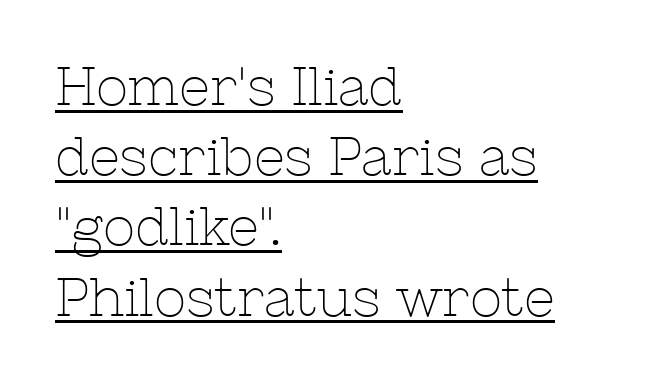
{"serif": "yes", "italic": "no", "bold": "no", "weight": "thin", "width": "normal", "stroke_contrast": "low", "x_height": "medium", "monospaced": "no", "underline": "yes", "align": "left", "line_spacing": "normal", "line_spacing_ratio": 1.3, "letter_spacing": "normal", "letter_spacing_em": 0.0, "glyph_px": 54}
